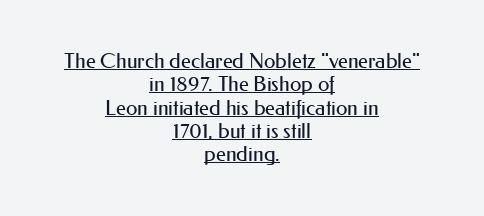
{"italic": "no", "bold": "no", "underline": "yes", "align": "center", "line_spacing": "tight", "line_spacing_ratio": 1.11, "letter_spacing": "normal", "letter_spacing_em": 0.0, "glyph_px": 21}
